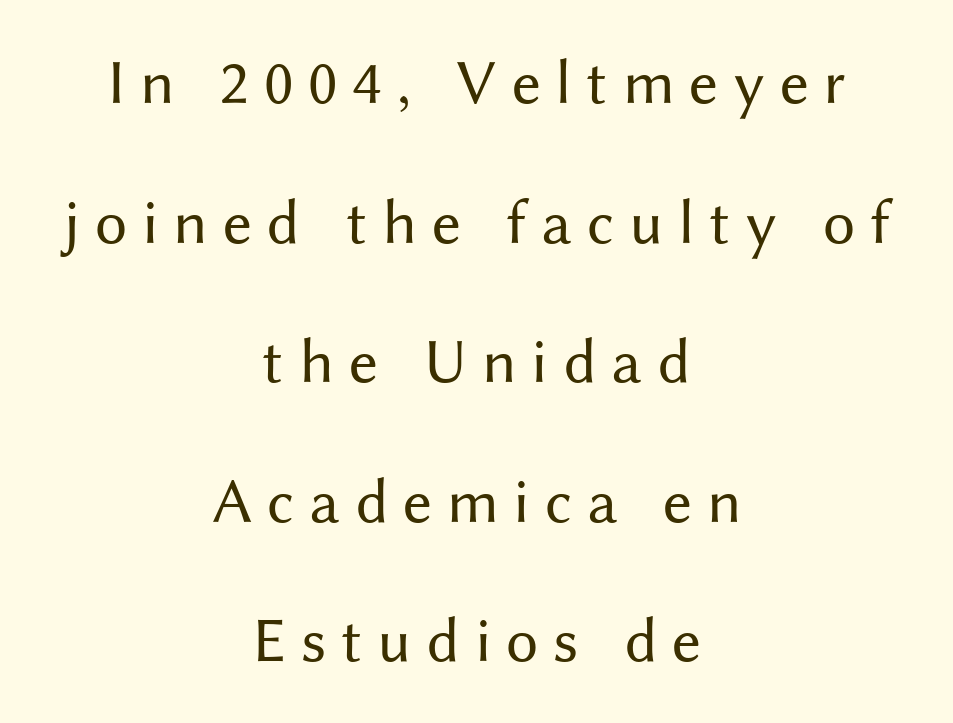
Vertical spacing — loose. The face used here is proportionally spaced, like ordinary book or web type. Is this a sans? Yes — the strokes have no serifs. On a weight scale, this lands at 450 or below. Posture: straight, roman, zero tilt.
